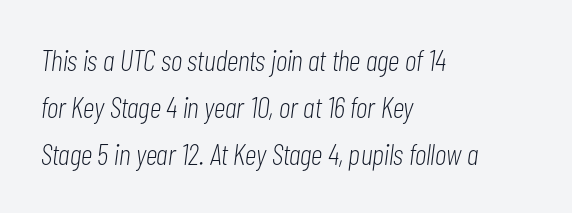
{"italic": "yes", "lean": "right", "slant_degrees": 7, "bold": "no", "weight": "light", "width": "condensed", "stroke_contrast": "low", "x_height": "medium", "monospaced": "no", "underline": "no", "align": "left", "line_spacing": "normal", "line_spacing_ratio": 1.57, "letter_spacing": "normal", "letter_spacing_em": 0.0, "glyph_px": 30}
